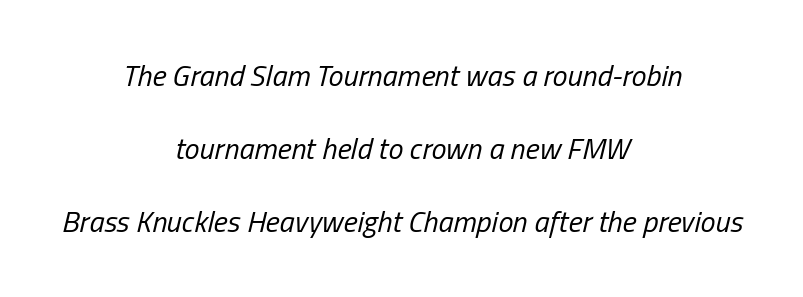
{"italic": "yes", "lean": "right", "slant_degrees": 13, "bold": "no", "weight": "regular", "width": "condensed", "stroke_contrast": "low", "x_height": "medium", "monospaced": "no", "underline": "no", "align": "center", "line_spacing": "loose", "line_spacing_ratio": 2.44, "letter_spacing": "normal", "letter_spacing_em": 0.0, "glyph_px": 30}
